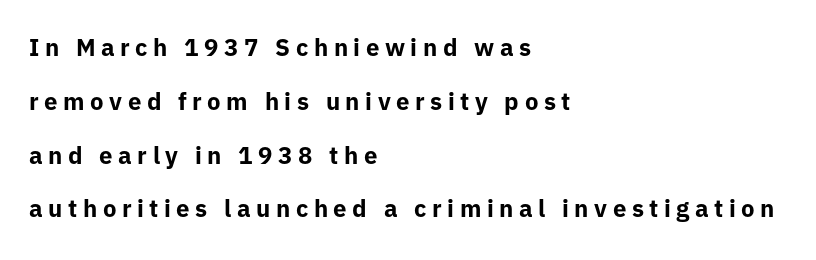
Q: Is the text bold? A: Yes.
Q: Is the text italic (slanted)? A: No, it is upright.
Q: Is the text underlined? A: No.
Q: How is the paragraph aligned? A: Left-aligned.
Q: Is the spacing between letters normal or unusually wide? A: Unusually wide.
Q: Is the spacing between lines tight, normal or loose? A: Loose.
